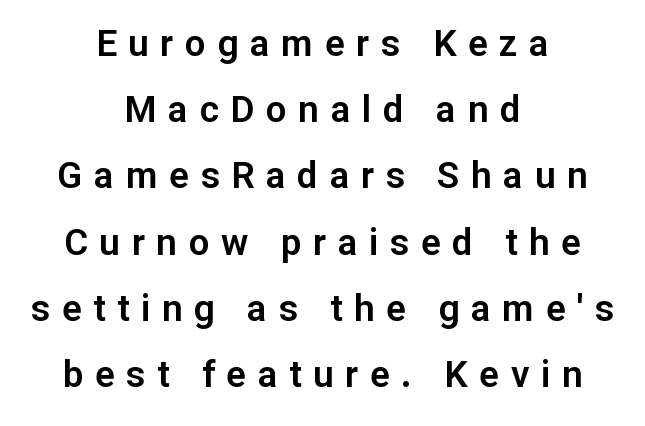
Q: Is the text italic (slanted)? A: No, it is upright.
Q: Is the typeface a serif or a sans-serif typeface? A: Sans-serif.
Q: Is the text underlined? A: No.
Q: How is the paragraph aligned? A: Centered.
Q: Is the spacing between letters normal or unusually wide? A: Unusually wide.
Q: Width (condensed, normal, or wide)? A: Normal.
Q: Stroke contrast? A: Low.
Q: x-height? A: Medium.
Q: Monospaced? A: No.
